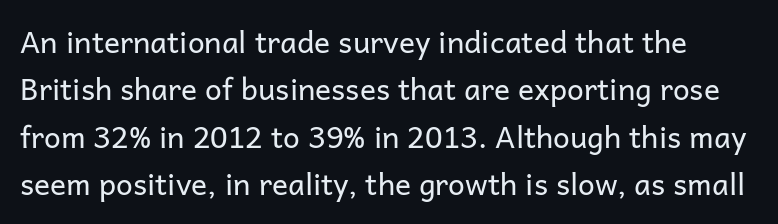
Q: Is the text bold? A: No.
Q: Is the text italic (slanted)? A: No, it is upright.
Q: Is the typeface a serif or a sans-serif typeface? A: Sans-serif.
Q: Is the text underlined? A: No.
Q: Is the spacing between letters normal or unusually wide? A: Normal.
Q: Is the spacing between lines tight, normal or loose? A: Normal.
Q: Width (condensed, normal, or wide)? A: Normal.
Q: Stroke contrast? A: Low.
Q: x-height? A: Medium.
Q: Monospaced? A: No.
